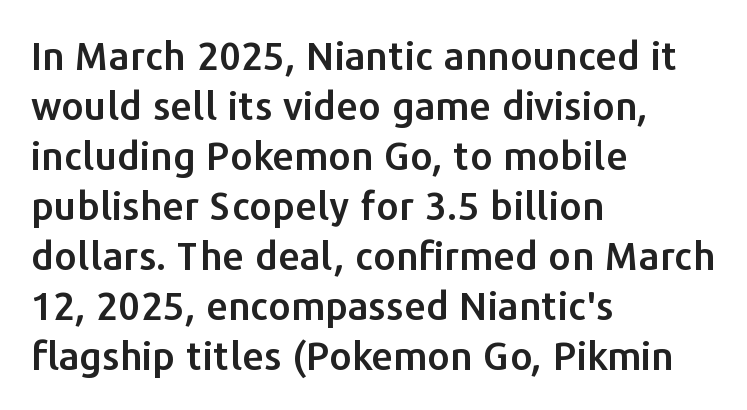
Q: Is the text italic (slanted)? A: No, it is upright.
Q: Is the typeface a serif or a sans-serif typeface? A: Sans-serif.
Q: Is the text underlined? A: No.
Q: How is the paragraph aligned? A: Left-aligned.
Q: Is the spacing between letters normal or unusually wide? A: Normal.
Q: Is the spacing between lines tight, normal or loose? A: Normal.
Q: Width (condensed, normal, or wide)? A: Normal.
Q: Stroke contrast? A: Low.
Q: x-height? A: Medium.
Q: Monospaced? A: No.
